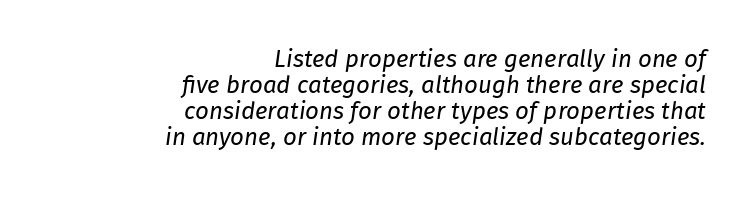
Q: Is the text bold? A: No.
Q: Is the text italic (slanted)? A: Yes, it leans right by about 8 degrees.
Q: Is the text underlined? A: No.
Q: How is the paragraph aligned? A: Right-aligned.
Q: Is the spacing between letters normal or unusually wide? A: Normal.
Q: Is the spacing between lines tight, normal or loose? A: Tight.
